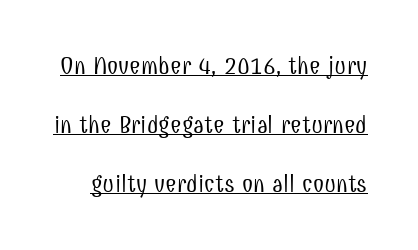
The image shows 25 px text type, upright; set loose line spacing (2.36x), normal letter spacing, underlined.
